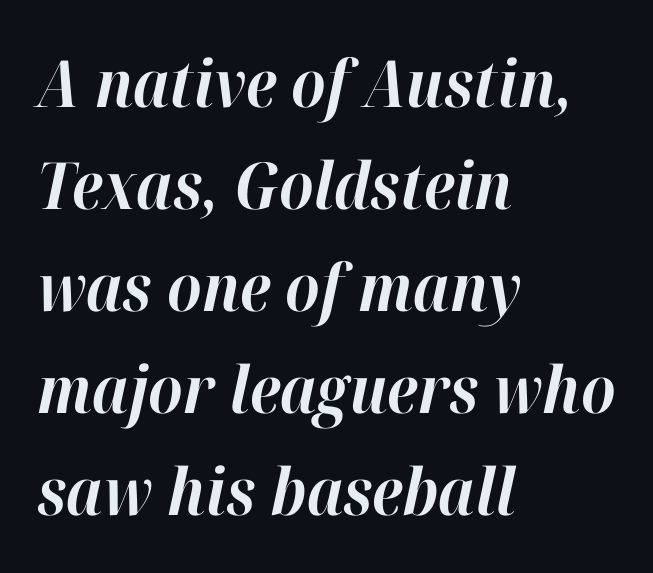
Q: Is the text bold? A: Yes.
Q: Is the text italic (slanted)? A: Yes, it leans right by about 12 degrees.
Q: Is the text underlined? A: No.
Q: How is the paragraph aligned? A: Left-aligned.
Q: Is the spacing between letters normal or unusually wide? A: Normal.
Q: Is the spacing between lines tight, normal or loose? A: Normal.
Q: Width (condensed, normal, or wide)? A: Normal.
Q: Stroke contrast? A: High.
Q: x-height? A: Medium.
Q: Monospaced? A: No.
